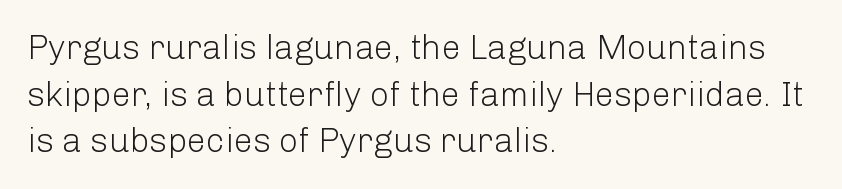
Q: Is the text bold? A: No.
Q: Is the text italic (slanted)? A: No, it is upright.
Q: Is the typeface a serif or a sans-serif typeface? A: Sans-serif.
Q: Is the text underlined? A: No.
Q: How is the paragraph aligned? A: Left-aligned.
Q: Is the spacing between letters normal or unusually wide? A: Normal.
Q: Is the spacing between lines tight, normal or loose? A: Normal.
Q: Width (condensed, normal, or wide)? A: Normal.
Q: Stroke contrast? A: Low.
Q: x-height? A: Medium.
Q: Monospaced? A: No.
